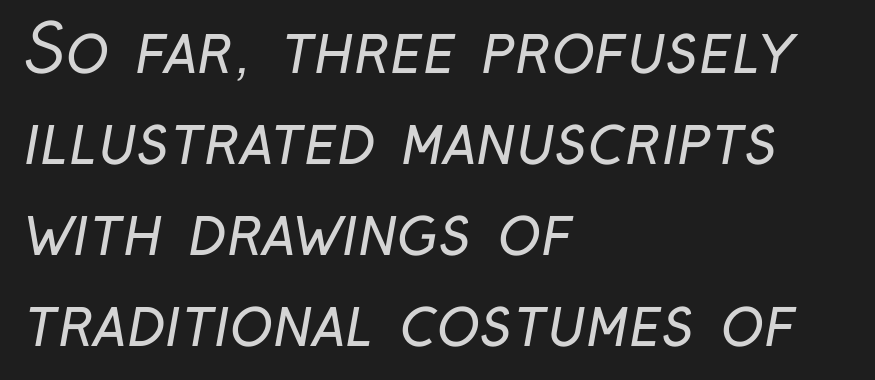
{"serif": "no", "bold": "no", "weight": "regular", "width": "condensed", "stroke_contrast": "low", "x_height": "medium", "monospaced": "no", "underline": "no", "align": "left", "line_spacing": "normal", "line_spacing_ratio": 1.4, "letter_spacing": "normal", "letter_spacing_em": 0.0, "glyph_px": 65}
